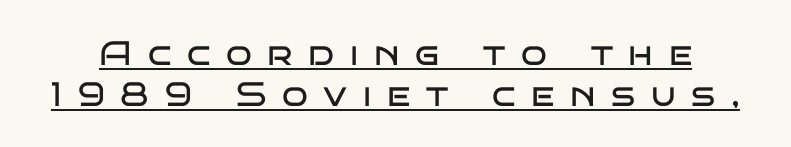
The image shows 34 px regular-weight, wide sans-serif type, upright; set line spacing 1.2x, unusually wide letter spacing (+0.46 em), underlined; low stroke contrast and a large x-height.
